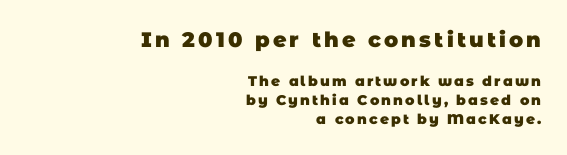
Q: Is the text bold? A: Yes.
Q: Is the text underlined? A: No.
Q: How is the paragraph aligned? A: Right-aligned.
Q: Is the spacing between lines tight, normal or loose? A: Normal.
Q: Which block of text is set in a larger size, the first (top) or the second (bottom)? A: The first (top) one.
